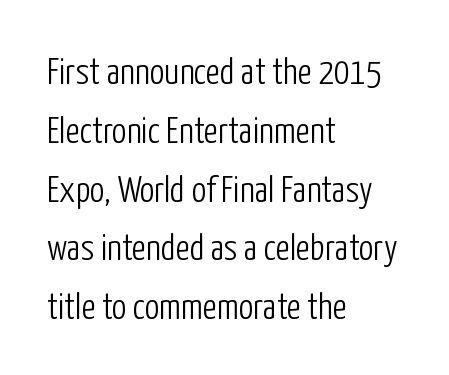
In terms of letterspacing, this is plain default setting. Glance below the letters and you will spot only blank space. Varying glyph widths throughout — classic text-font behaviour. These lines sit exactly where default settings would place them.
